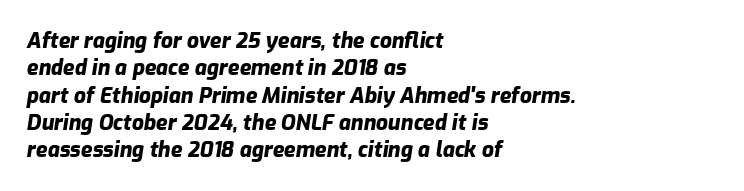
This is heavy type, rendered in bold. Inter-character spacing is left at the font's built-in metrics. Whoever set this chose a conventional vertical rhythm. There's an unmistakable incline to the writing here.
